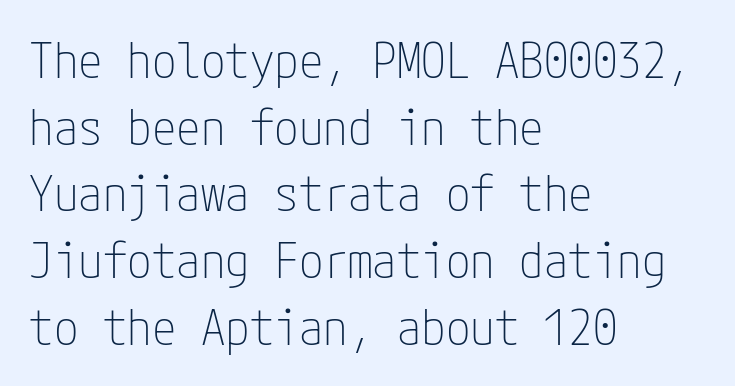
Tracking value appears to be zero — textbook default spacing. Observe the absence of serifs on each vertical stroke in this sample. Upright lettering throughout. Reading down the column, the eye jumps a familiar distance to each next line. The gap between lines stays unmarked.
